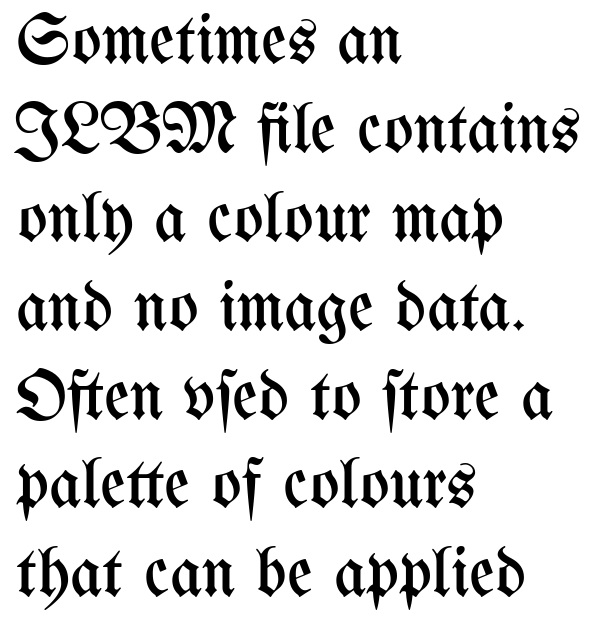
Posture: straight, roman, zero tilt. The lines in this sample share a left origin and differ only in where they stop. The line-height multiplier appears to be the usual default. Nobody touched the tracking dial on this one. Descenders are the only things crossing below the line. No letter is thick-stroked: the sample isn't bold.
